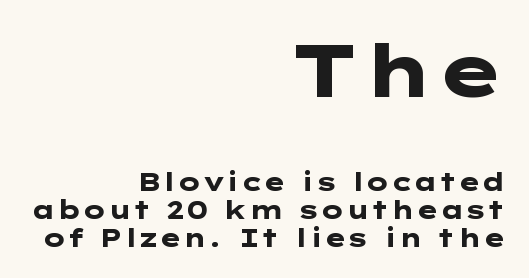
Q: Is the text bold? A: Yes.
Q: Is the text italic (slanted)? A: No, it is upright.
Q: Is the typeface a serif or a sans-serif typeface? A: Sans-serif.
Q: Is the text underlined? A: No.
Q: How is the paragraph aligned? A: Right-aligned.
Q: Is the spacing between letters normal or unusually wide? A: Normal.
Q: Is the spacing between lines tight, normal or loose? A: Tight.
Q: Which block of text is set in a larger size, the first (top) or the second (bottom)? A: The first (top) one.
Q: Width (condensed, normal, or wide)? A: Wide.
Q: Stroke contrast? A: Low.
Q: x-height? A: Medium.
